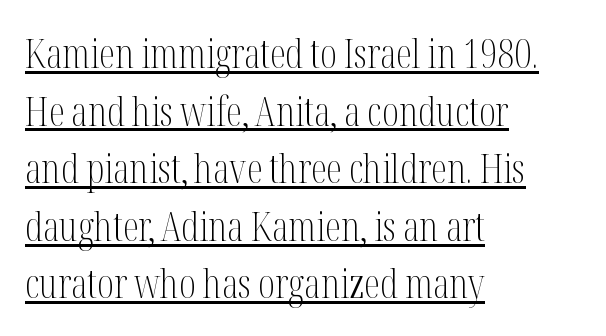
The image shows 40 px light, condensed serif type, upright; set left-aligned, normal line spacing (1.44x), normal letter spacing, underlined; medium stroke contrast and a medium x-height.
